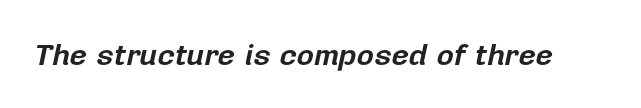
The image shows 30 px bold type, italic (leaning right); set normal letter spacing, not underlined; low stroke contrast and a medium x-height.
